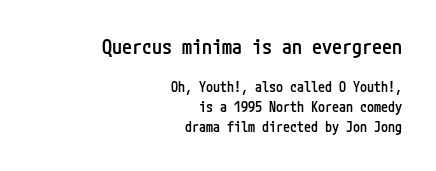
{"italic": "no", "bold": "semi", "underline": "no", "align": "right", "line_spacing": "normal", "line_spacing_ratio": 1.42, "letter_spacing": "normal", "letter_spacing_em": 0.0, "larger_block": "first", "size_ratio": 1.43, "glyph_px": 20}
